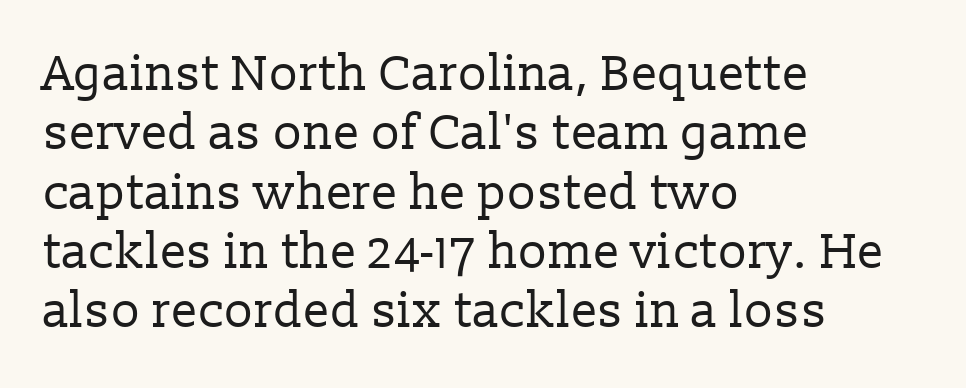
This is not heavy type; no bold has been used. Character widths vary here, with narrow letters taking less room than wide ones. Beneath every word, the page is bare. Upright lettering throughout. In CSS terms this would be text-align: left. Font category for this specimen: serif.
